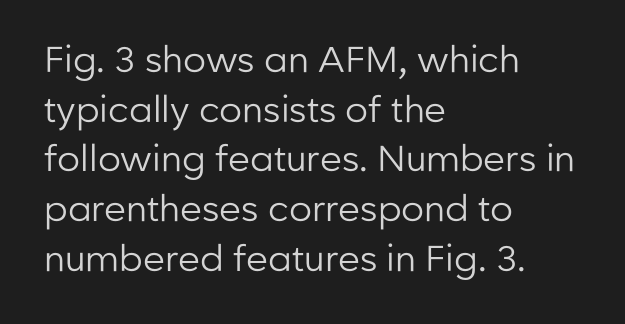
{"serif": "no", "italic": "no", "bold": "no", "weight": "regular", "width": "normal", "stroke_contrast": "low", "x_height": "medium", "monospaced": "no", "underline": "no", "align": "left", "line_spacing": "normal", "line_spacing_ratio": 1.38, "letter_spacing": "normal", "letter_spacing_em": 0.0, "glyph_px": 36}
